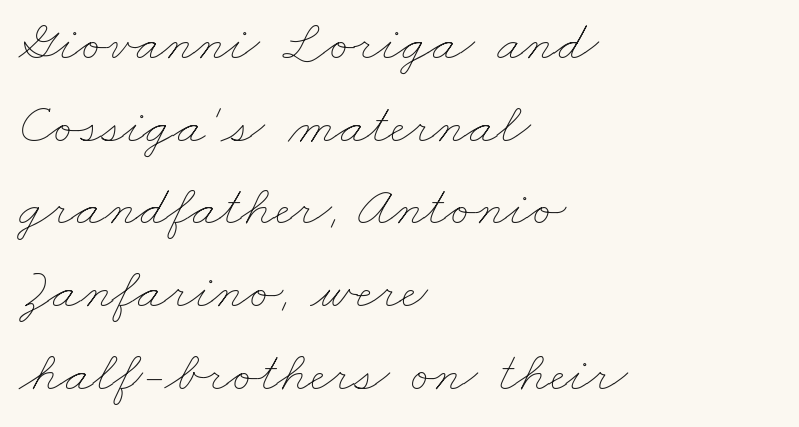
{"bold": "no", "weight": "thin", "width": "wide", "stroke_contrast": "low", "x_height": "small", "monospaced": "no", "underline": "no", "align": "left", "line_spacing": "normal", "line_spacing_ratio": 1.45, "letter_spacing": "normal", "letter_spacing_em": 0.0, "glyph_px": 57}
